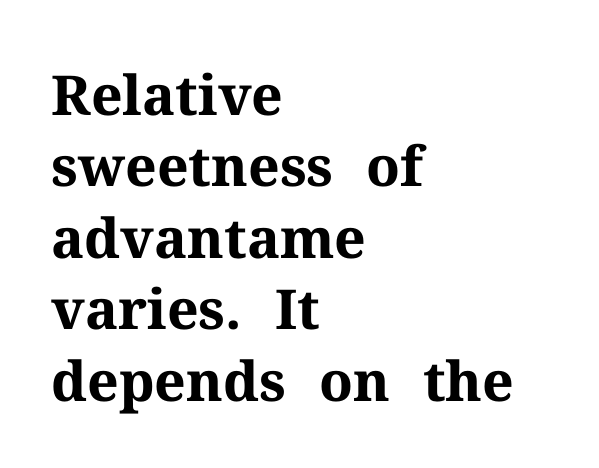
Q: Is the text bold? A: Yes.
Q: Is the text italic (slanted)? A: No, it is upright.
Q: Is the typeface a serif or a sans-serif typeface? A: Serif.
Q: Is the text underlined? A: No.
Q: How is the paragraph aligned? A: Left-aligned.
Q: Is the spacing between letters normal or unusually wide? A: Normal.
Q: Is the spacing between lines tight, normal or loose? A: Normal.
Q: Width (condensed, normal, or wide)? A: Normal.
Q: Stroke contrast? A: Medium.
Q: x-height? A: Medium.
Q: Monospaced? A: No.
